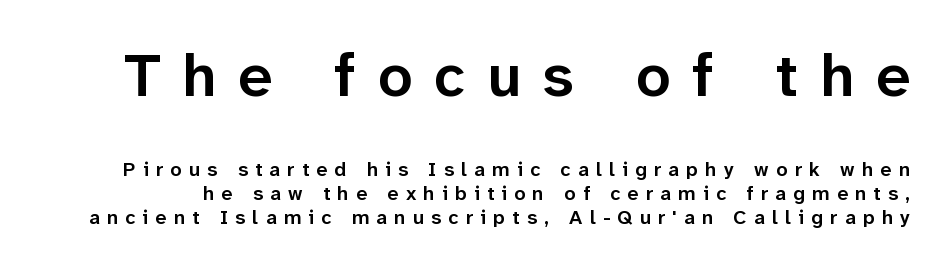
This sample uses a sans-serif face. A bare baseline throughout the passage. Does the bottom block carry the larger type? No, the top block does. The letters advance in unequal steps, a hallmark of proportional type. Slightly chunky letters — semibold, I'd say, not full bold. The letterforms stand isolated, each surrounded by extra space.
